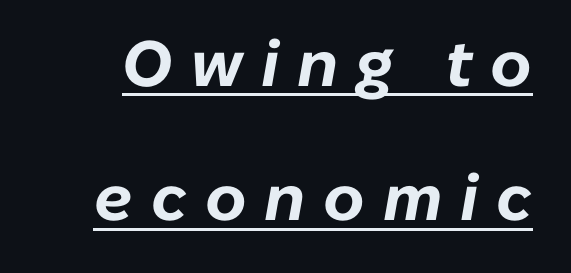
Quick note: italic. A typesetter would call this proportional, since set widths differ per character. Does a line run under the words? Yes, clearly. The gaps between neighbouring characters are conspicuously large.
